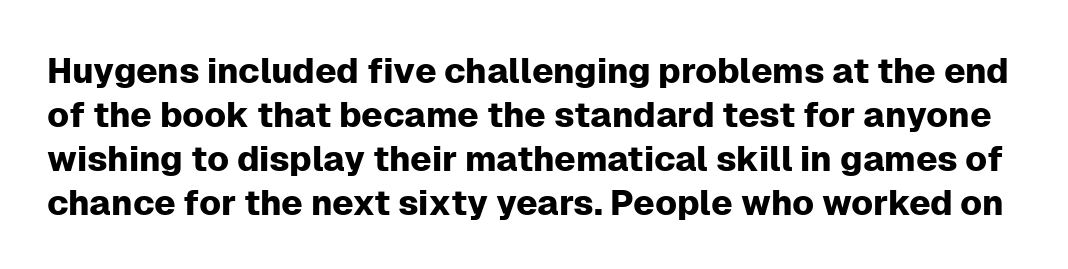
Q: Is the text italic (slanted)? A: No, it is upright.
Q: Is the typeface a serif or a sans-serif typeface? A: Sans-serif.
Q: Is the text underlined? A: No.
Q: Is the spacing between letters normal or unusually wide? A: Normal.
Q: Is the spacing between lines tight, normal or loose? A: Normal.
Q: Width (condensed, normal, or wide)? A: Normal.
Q: Stroke contrast? A: Low.
Q: x-height? A: Medium.
Q: Monospaced? A: No.
